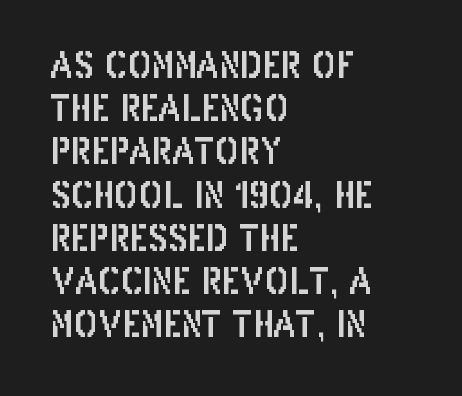
Q: Is the text italic (slanted)? A: No, it is upright.
Q: Is the typeface a serif or a sans-serif typeface? A: Sans-serif.
Q: Is the text underlined? A: No.
Q: How is the paragraph aligned? A: Left-aligned.
Q: Is the spacing between letters normal or unusually wide? A: Normal.
Q: Width (condensed, normal, or wide)? A: Condensed.
Q: Stroke contrast? A: Low.
Q: x-height? A: Large.
Q: Monospaced? A: No.
